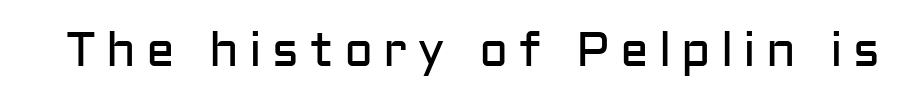
Posture: straight, roman, zero tilt. A quiet, ordinary-to-light weight characterises the typeface. Glyph-to-glyph distance is far greater than everyday printed text. Proportional: the letters do not fall into vertical columns.
